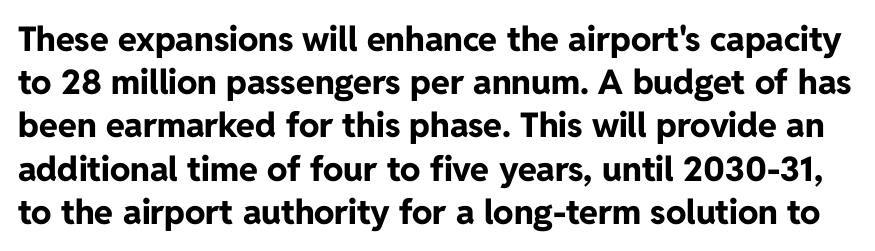
The image shows 34 px bold sans-serif type, upright; set normal line spacing (1.27x), normal letter spacing, not underlined; low stroke contrast and a medium x-height.
